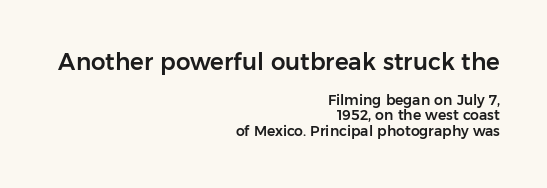
The image shows 23 px text type, upright; set right-aligned, tight line spacing (1.11x), normal letter spacing, not underlined; the first (top) block is 1.64x larger.
